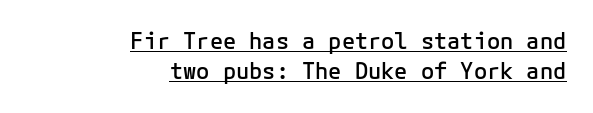
Each line of the rendering has a horizontal stroke beneath the glyphs. Look at the stroke-to-counter ratio: somewhat heavy, a semibold. Regarding leading, the lines here are spaced in the standard way. The typography opts for an upright posture over an oblique one.
